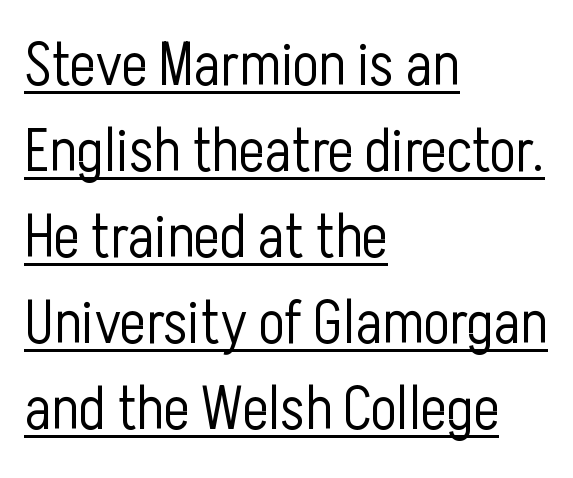
{"serif": "no", "italic": "no", "bold": "no", "weight": "light", "width": "condensed", "stroke_contrast": "low", "x_height": "medium", "monospaced": "no", "underline": "yes", "align": "left", "line_spacing": "normal", "line_spacing_ratio": 1.41, "letter_spacing": "normal", "letter_spacing_em": 0.0, "glyph_px": 61}
